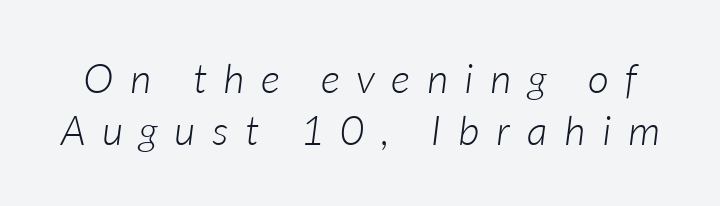
Q: Is the text bold? A: No.
Q: Is the text italic (slanted)? A: Yes, it leans right by about 7 degrees.
Q: Is the text underlined? A: No.
Q: Is the spacing between letters normal or unusually wide? A: Unusually wide.
Q: Is the spacing between lines tight, normal or loose? A: Normal.
Q: Width (condensed, normal, or wide)? A: Normal.
Q: Stroke contrast? A: Low.
Q: x-height? A: Medium.
Q: Monospaced? A: No.
